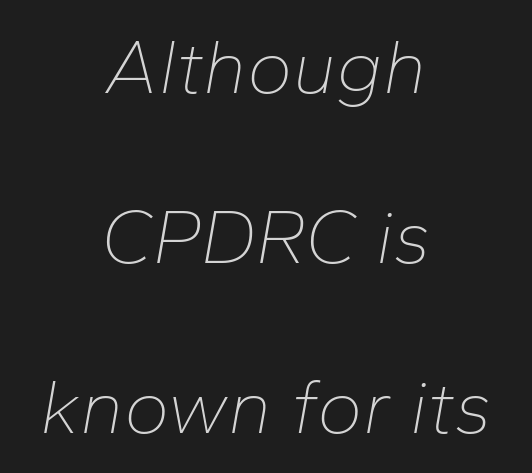
Is this a heavy cut? Hardly; it is regular or lighter. Proportional: the letters do not fall into vertical columns. The whitespace from short lines is split evenly between both sides. Notice the wide empty band between every row — that's loose leading.
